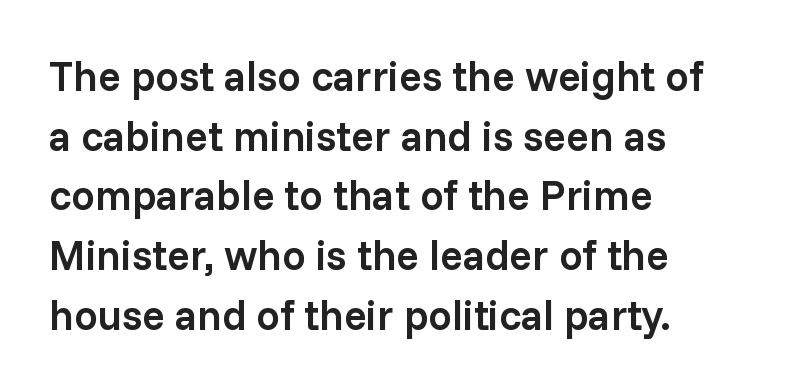
The image shows 42 px semibold sans-serif type, upright; set left-aligned, normal line spacing (1.42x), normal letter spacing, not underlined; low stroke contrast and a medium x-height.
